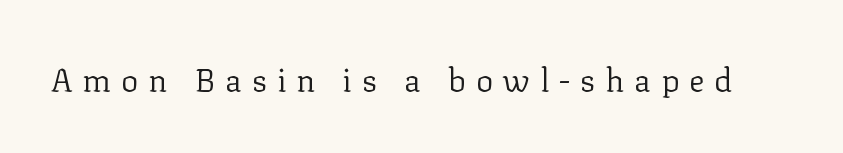
{"serif": "yes", "italic": "no", "bold": "no", "weight": "regular", "width": "normal", "stroke_contrast": "low", "x_height": "medium", "monospaced": "no", "underline": "no", "letter_spacing": "wide", "letter_spacing_em": 0.31, "glyph_px": 32}
